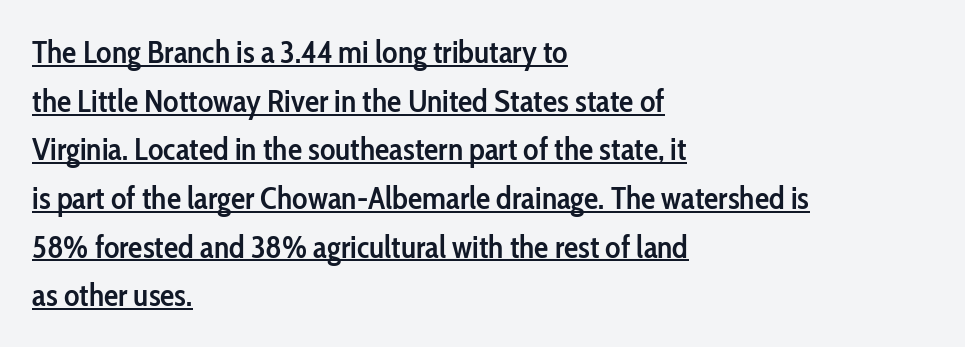
Is this a fixed-width face? No — the glyphs have proportional, varying widths. The string is rendered with underlining switched on. If you drew a ruler down the left edge, every line would touch it. Weight check: semibold — heavier than regular, not quite bold. Look at the tracking — it's just the regular setting, nothing added. Each new line begins a customary step beneath the previous one.
